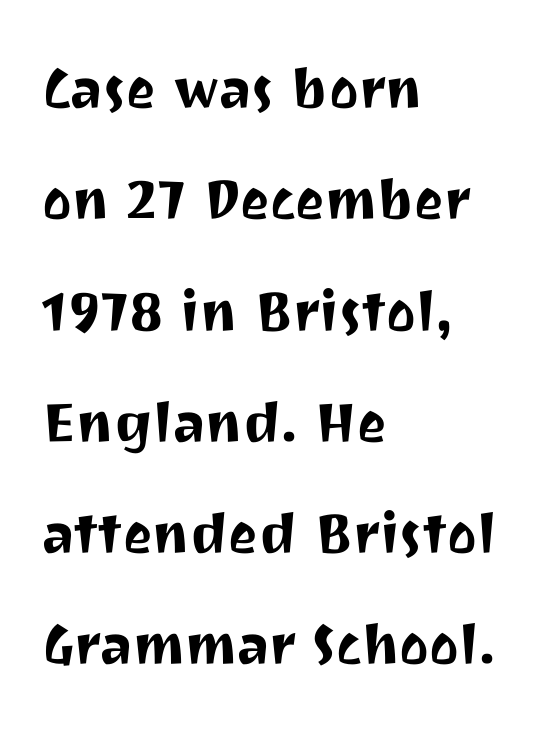
Serif or sans? Sans — the stroke terminals are bare. The lines in this sample share a left origin and differ only in where they stop. Each letter keeps its own natural width here, so spacing adapts to shape. No extra tracking has been applied to these lines. Quick note: not italic, upright.
